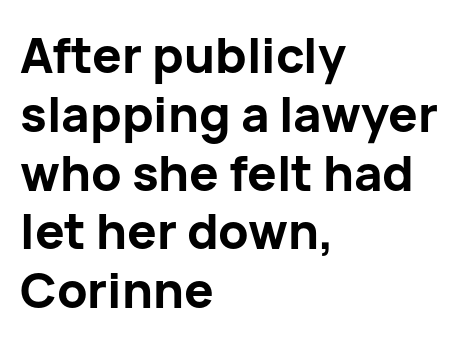
{"serif": "no", "italic": "no", "bold": "yes", "weight": "bold", "width": "normal", "stroke_contrast": "low", "x_height": "medium", "monospaced": "no", "underline": "no", "align": "left", "line_spacing_ratio": 1.2, "letter_spacing": "normal", "letter_spacing_em": 0.0, "glyph_px": 49}
